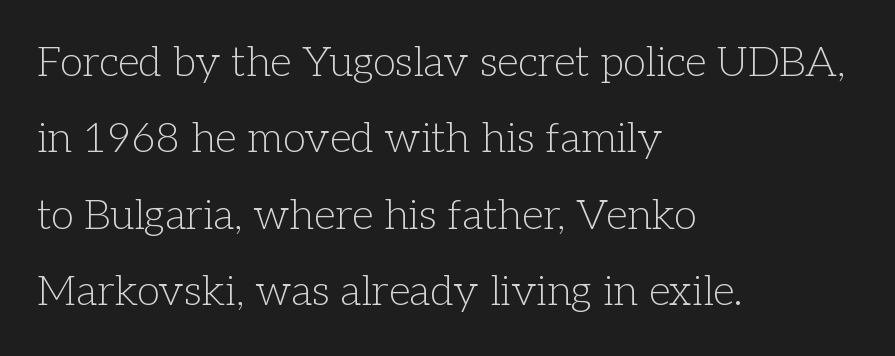
The font sits on the lighter half of the weight spectrum, regular included. Observe the serifs anchoring each vertical stroke in this sample. Letter spacing: default. Spacing verdict: proportional, widths tailored to each character. The space directly below the letters is spotless.
